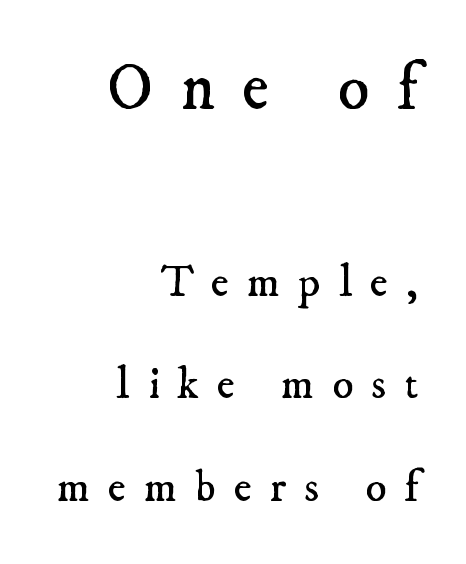
{"serif": "yes", "bold": "no", "weight": "regular", "width": "normal", "stroke_contrast": "low", "x_height": "small", "monospaced": "no", "underline": "no", "align": "right", "line_spacing": "loose", "line_spacing_ratio": 2.33, "letter_spacing": "wide", "letter_spacing_em": 0.41, "larger_block": "first", "size_ratio": 1.5, "glyph_px": 66}
